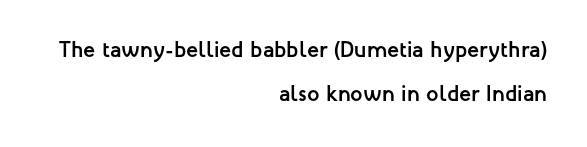
{"italic": "no", "bold": "yes", "underline": "no", "align": "right", "line_spacing": "loose", "line_spacing_ratio": 1.98, "letter_spacing": "normal", "letter_spacing_em": 0.0, "glyph_px": 22}
